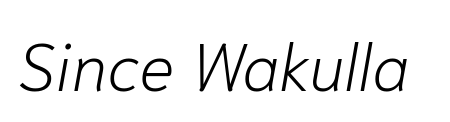
This sample has the flowing, uneven cadence of proportional lettering. The face looks like a standard text weight, possibly lighter. The tracking reads as untouched default to a designer's eye. Check under the words: just untouched page. Yep, that's italic — everything's leaning.
